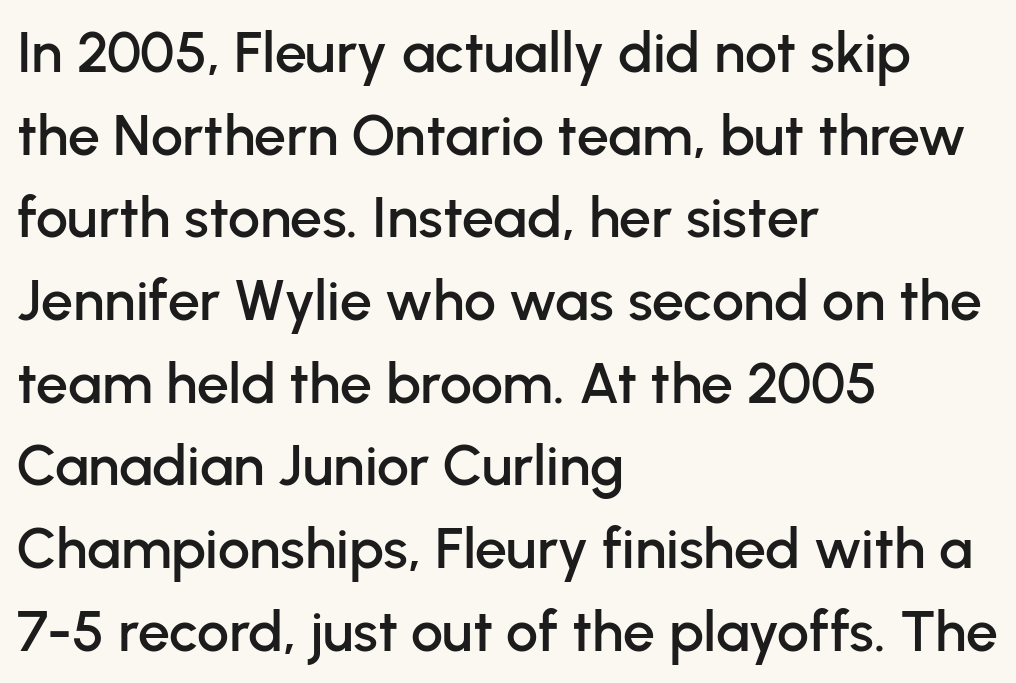
{"serif": "no", "italic": "no", "width": "normal", "stroke_contrast": "low", "x_height": "medium", "monospaced": "no", "underline": "no", "align": "left", "line_spacing": "normal", "line_spacing_ratio": 1.45, "letter_spacing": "normal", "letter_spacing_em": 0.0, "glyph_px": 57}
